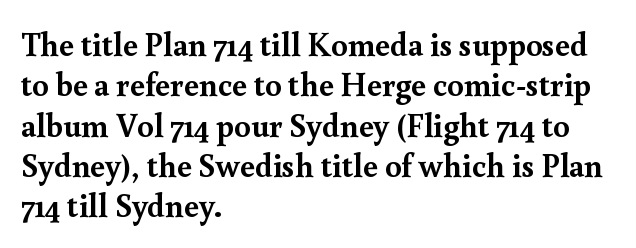
{"serif": "yes", "italic": "no", "bold": "yes", "weight": "semibold", "width": "normal", "x_height": "small", "monospaced": "no", "underline": "no", "align": "left", "line_spacing_ratio": 1.22, "letter_spacing": "normal", "letter_spacing_em": 0.0, "glyph_px": 33}
